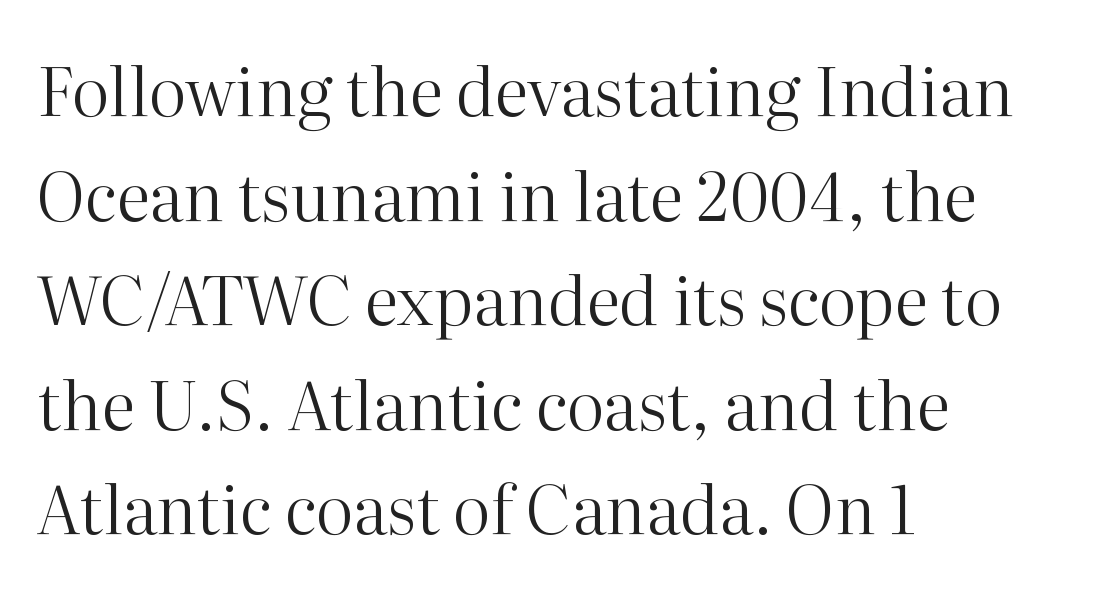
The image shows 67 px regular-weight serif type, upright; set left-aligned, normal line spacing (1.56x), normal letter spacing, not underlined; high stroke contrast and a medium x-height.
